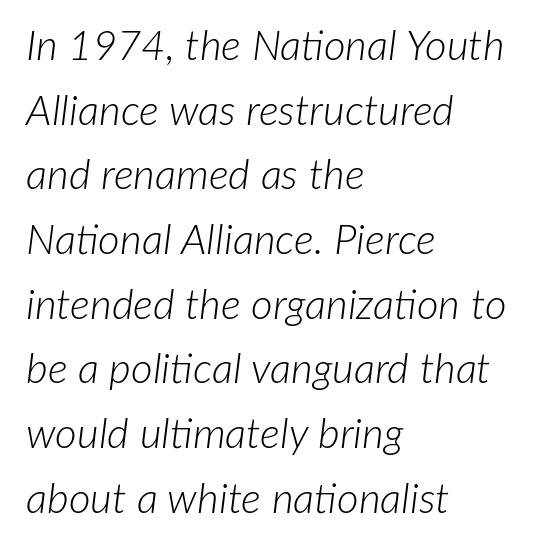
{"italic": "yes", "lean": "right", "slant_degrees": 7, "bold": "no", "weight": "light", "width": "normal", "stroke_contrast": "low", "x_height": "medium", "monospaced": "no", "underline": "no", "align": "left", "line_spacing": "normal", "line_spacing_ratio": 1.54, "letter_spacing": "normal", "letter_spacing_em": 0.0, "glyph_px": 42}
